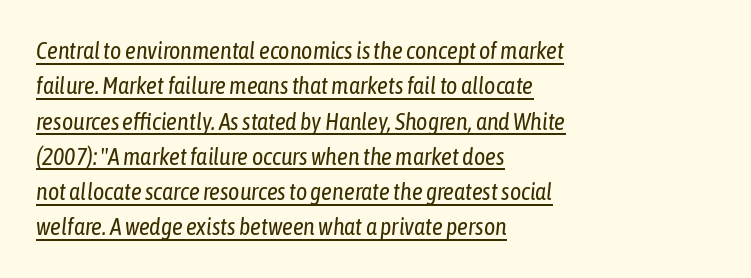
The passage shown is not bold in any degree. Tall strokes in this sample are angled rather than plumb. The lines sit at an ordinary, default distance from one another. Tracking value appears to be zero — textbook default spacing. These lines are set flush left with a ragged right edge. Does a line run under the words? Yes, clearly.
